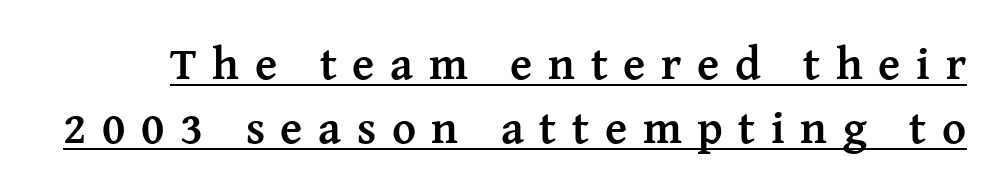
{"serif": "yes", "italic": "no", "bold": "yes", "weight": "semibold", "width": "normal", "stroke_contrast": "medium", "x_height": "medium", "monospaced": "no", "underline": "yes", "line_spacing": "normal", "line_spacing_ratio": 1.39, "letter_spacing": "wide", "letter_spacing_em": 0.34, "glyph_px": 46}
